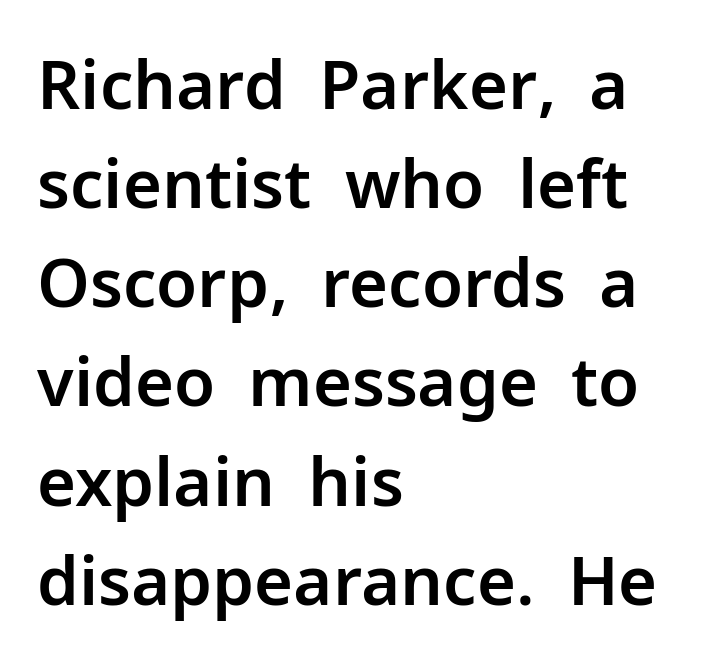
{"serif": "no", "italic": "no", "width": "normal", "stroke_contrast": "low", "x_height": "medium", "monospaced": "no", "underline": "no", "align": "left", "line_spacing": "normal", "line_spacing_ratio": 1.48, "letter_spacing": "normal", "letter_spacing_em": 0.0, "glyph_px": 67}
